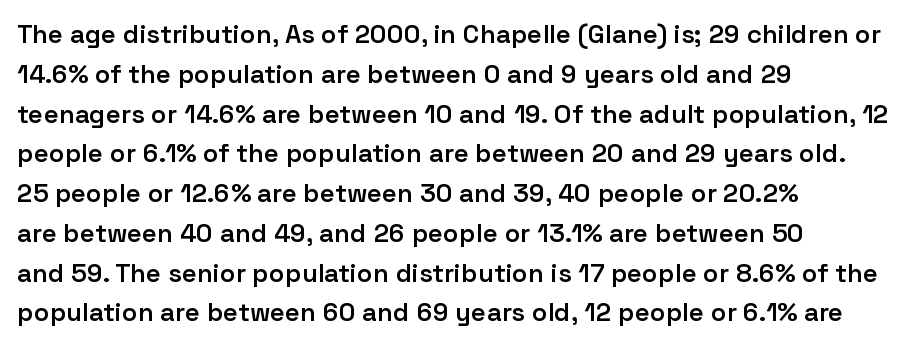
Ordinary non-slanted type is in use. Reading down the block, your eye returns to a fixed left position each line. These lines sit exactly where default settings would place them. Check the space under the baseline: it is left empty.
